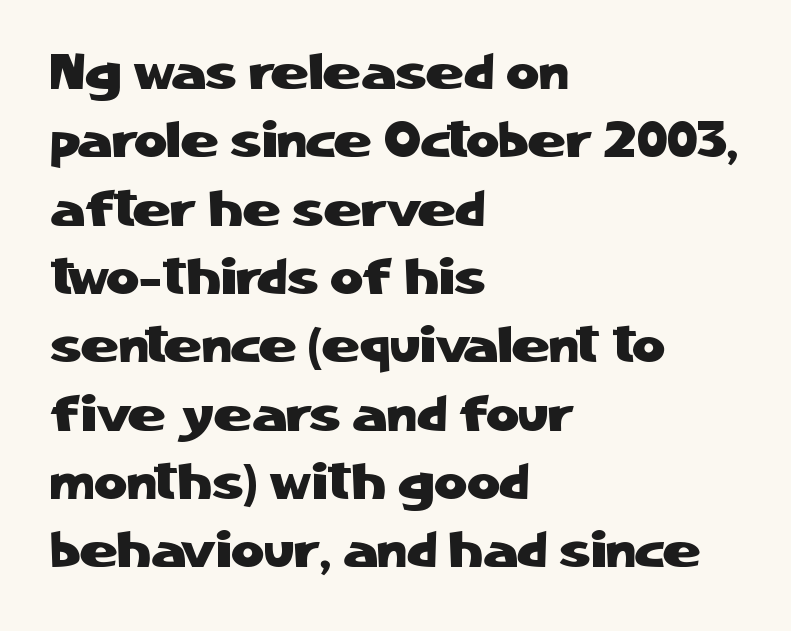
Q: Is the text italic (slanted)? A: No, it is upright.
Q: Is the typeface a serif or a sans-serif typeface? A: Sans-serif.
Q: Is the text underlined? A: No.
Q: How is the paragraph aligned? A: Left-aligned.
Q: Is the spacing between letters normal or unusually wide? A: Normal.
Q: Is the spacing between lines tight, normal or loose? A: Normal.
Q: Width (condensed, normal, or wide)? A: Normal.
Q: Stroke contrast? A: Low.
Q: x-height? A: Medium.
Q: Monospaced? A: No.
